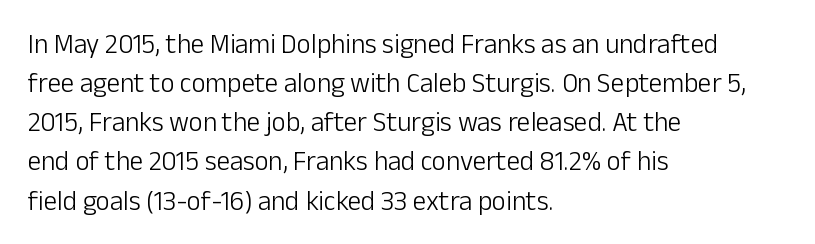
{"italic": "no", "bold": "no", "underline": "no", "align": "left", "line_spacing": "normal", "line_spacing_ratio": 1.45, "letter_spacing": "normal", "letter_spacing_em": 0.0, "glyph_px": 27}
